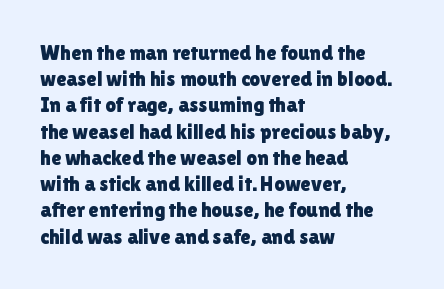
Q: Is the text italic (slanted)? A: No, it is upright.
Q: Is the text underlined? A: No.
Q: How is the paragraph aligned? A: Left-aligned.
Q: Is the spacing between letters normal or unusually wide? A: Normal.
Q: Is the spacing between lines tight, normal or loose? A: Normal.
